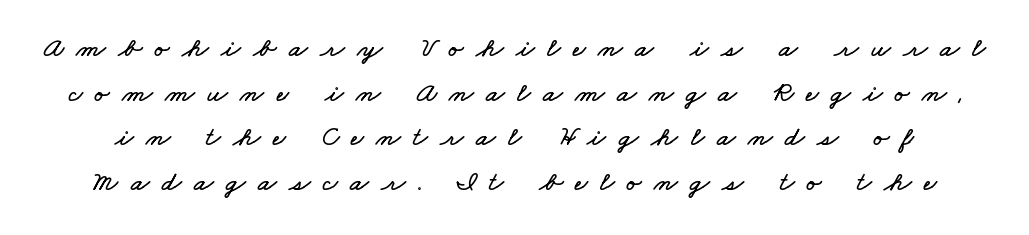
Looks like regular typesetting: each glyph gets only the width it needs. A typesetter would call this leading conventional body-copy spacing. Is the letter spacing exaggerated? Yes — the characters are pushed far apart. A clean baseline with only descenders dipping below it.
